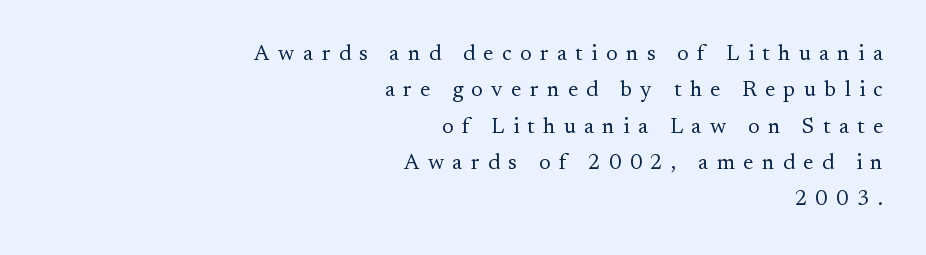
Check the space under the baseline: it is left empty. The cut favours lightness, reaching ordinary text weight at its darkest. The lines in this sample share a right terminus and differ only in where they begin. The passage shown stacks its lines at a standard gap. Is the letter spacing exaggerated? Yes — the characters are pushed far apart.
